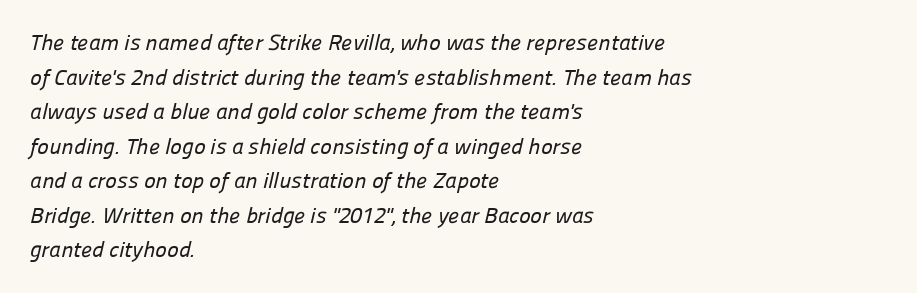
Q: Is the text underlined? A: No.
Q: How is the paragraph aligned? A: Left-aligned.
Q: Is the spacing between letters normal or unusually wide? A: Normal.
Q: Is the spacing between lines tight, normal or loose? A: Normal.
